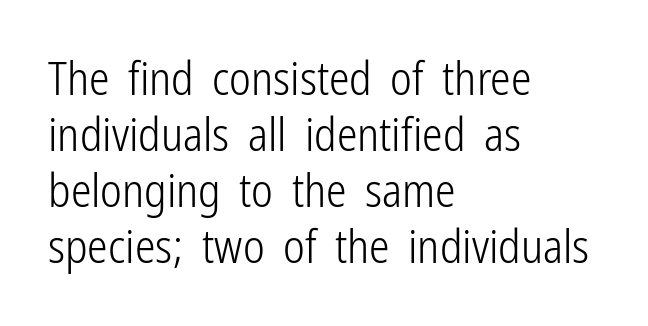
Stroke thickness stays within the range of a standard reading face or lighter. Is this a fixed-width face? No — the glyphs have proportional, varying widths. The paragraph shown leans on its left margin. Compared with typical body copy, the letter spacing here is the same. The gap between lines stays unmarked.
